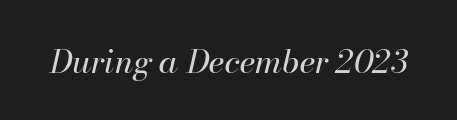
The image shows 32 px regular-weight type, italic (leaning right); set normal letter spacing, not underlined; high stroke contrast and a small x-height.
